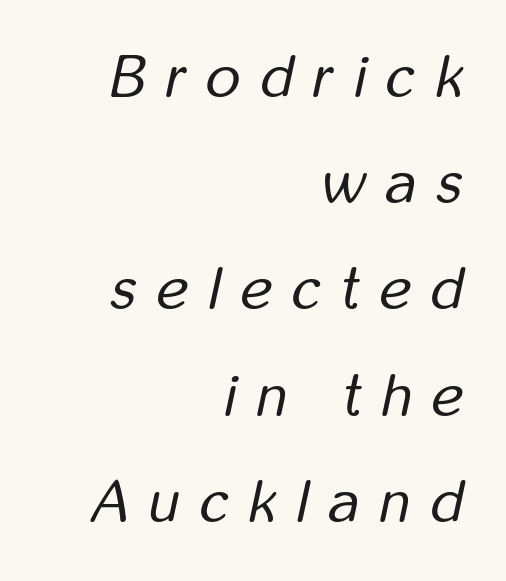
{"italic": "yes", "lean": "right", "slant_degrees": 12, "bold": "no", "weight": "regular", "width": "condensed", "stroke_contrast": "low", "x_height": "medium", "monospaced": "no", "underline": "no", "align": "right", "line_spacing_ratio": 1.77, "letter_spacing": "wide", "letter_spacing_em": 0.34, "glyph_px": 60}
